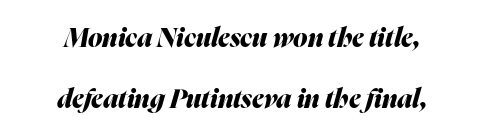
Q: Is the text bold? A: Yes.
Q: Is the text italic (slanted)? A: Yes, it leans right by about 16 degrees.
Q: Is the text underlined? A: No.
Q: Is the spacing between letters normal or unusually wide? A: Normal.
Q: Is the spacing between lines tight, normal or loose? A: Loose.
